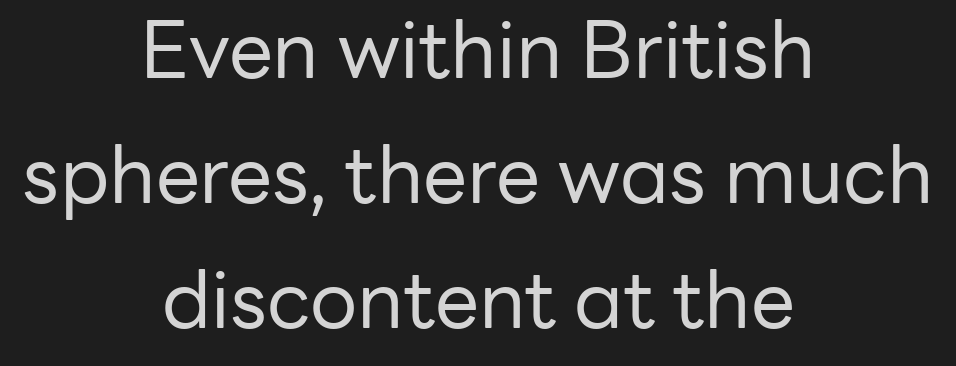
{"serif": "no", "italic": "no", "bold": "no", "weight": "regular", "width": "normal", "stroke_contrast": "low", "x_height": "medium", "monospaced": "no", "underline": "no", "align": "center", "line_spacing": "normal", "line_spacing_ratio": 1.58, "letter_spacing": "normal", "letter_spacing_em": 0.0, "glyph_px": 79}
